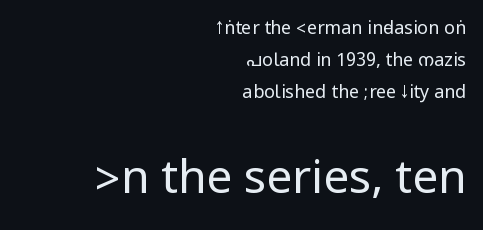
The image shows 46 px regular-weight, condensed sans-serif type, upright; set right-aligned, line spacing 1.79x, normal letter spacing, not underlined; the second (bottom) block is 2.56x larger; low stroke contrast.
